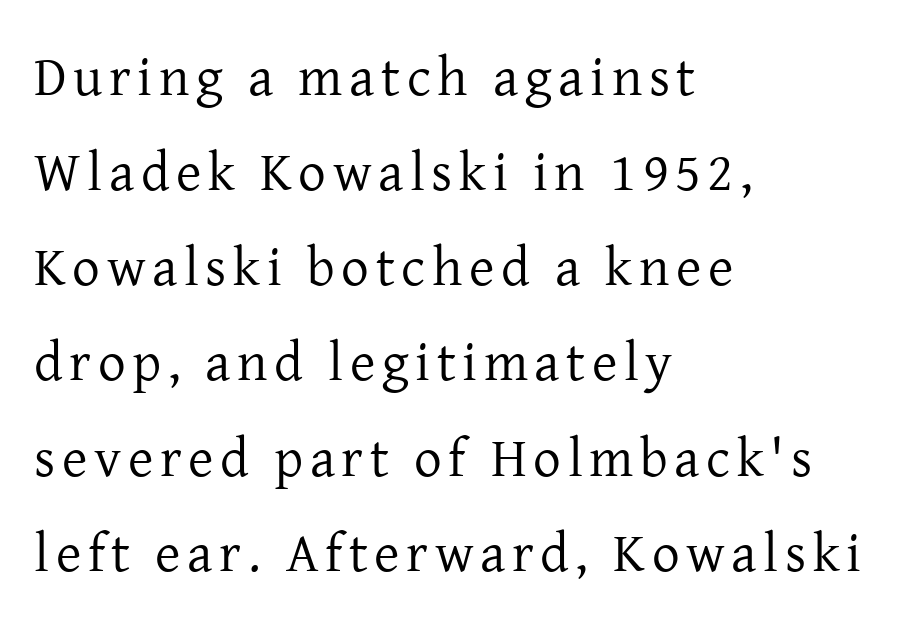
In CSS terms this would be text-align: left. The space beneath each line is pristine and unruled. Are there feet on the stems? There are — it's a serif. Proportional: the letters do not fall into vertical columns. The weight would be labelled regular, book, light, or lighter still. Is there any slant? The stems are plumb.
